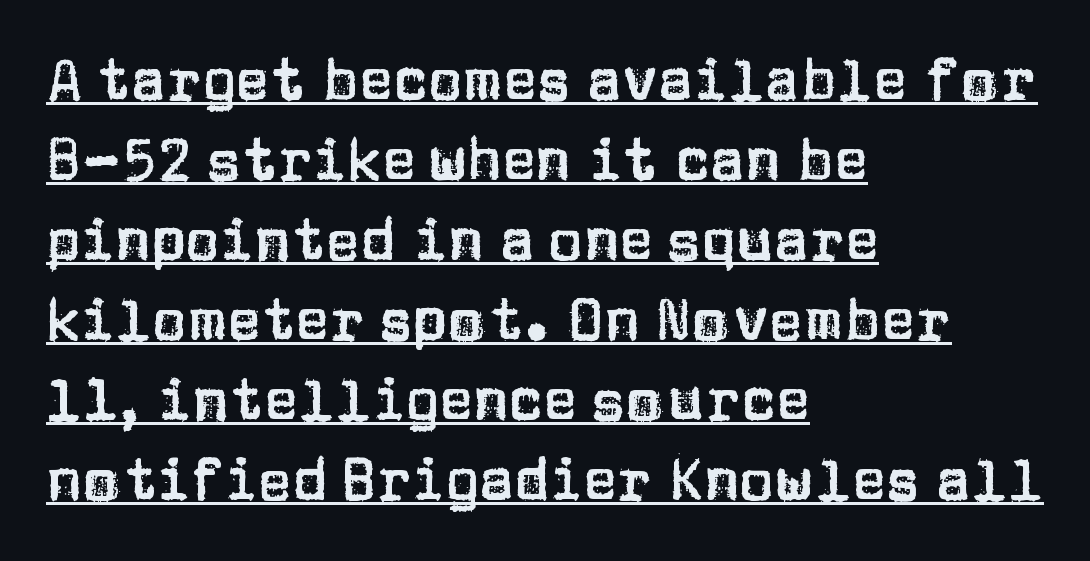
Q: Is the text italic (slanted)? A: No, it is upright.
Q: Is the typeface a serif or a sans-serif typeface? A: Sans-serif.
Q: Is the text underlined? A: Yes.
Q: How is the paragraph aligned? A: Left-aligned.
Q: Is the spacing between letters normal or unusually wide? A: Normal.
Q: Is the spacing between lines tight, normal or loose? A: Normal.
Q: Width (condensed, normal, or wide)? A: Normal.
Q: Stroke contrast? A: Low.
Q: x-height? A: Large.
Q: Monospaced? A: No.
